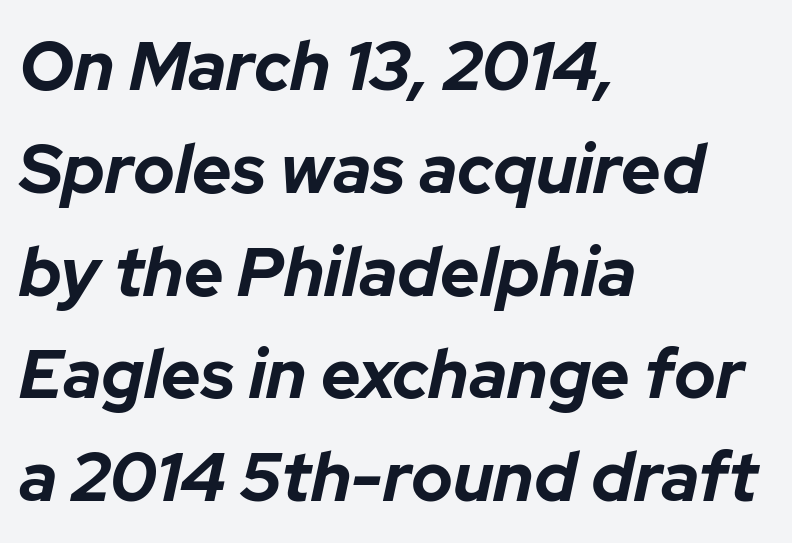
This is oblique type, the kind used for emphasis or titles. The lines in this sample share a left origin and differ only in where they stop. The letters advance in unequal steps, a hallmark of proportional type. The baseline area is clear. Honestly, the row spacing looks completely unremarkable.
